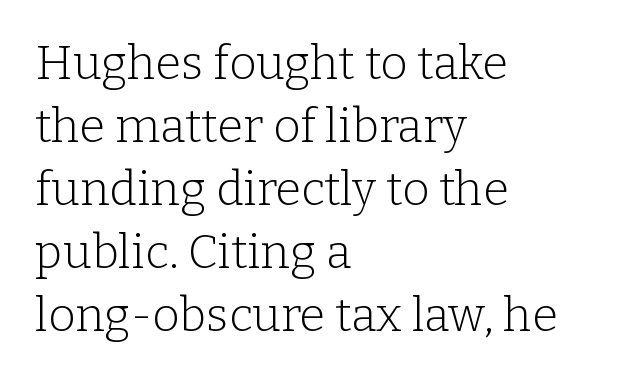
The image shows 47 px light serif type, upright; set left-aligned, normal line spacing (1.34x), normal letter spacing, not underlined; low stroke contrast and a medium x-height.
